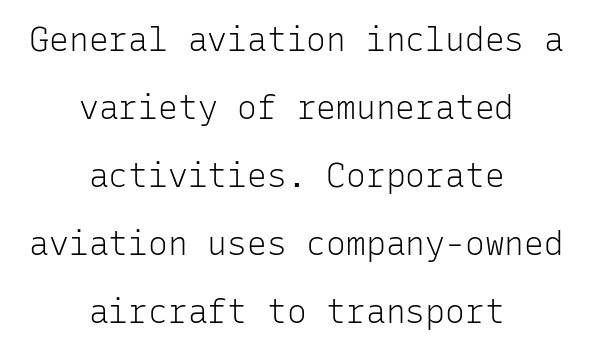
The image shows 33 px light sans-serif type, upright, monospaced; set centered, loose line spacing (2.06x), normal letter spacing, not underlined; low stroke contrast and a medium x-height.
